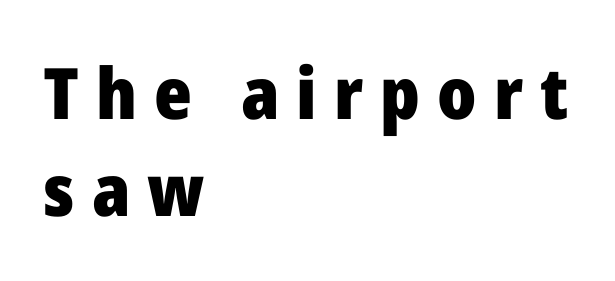
{"serif": "no", "italic": "no", "bold": "yes", "weight": "heavy", "width": "normal", "stroke_contrast": "low", "x_height": "medium", "monospaced": "no", "underline": "no", "align": "left", "line_spacing": "normal", "line_spacing_ratio": 1.37, "letter_spacing": "wide", "letter_spacing_em": 0.24, "glyph_px": 71}
